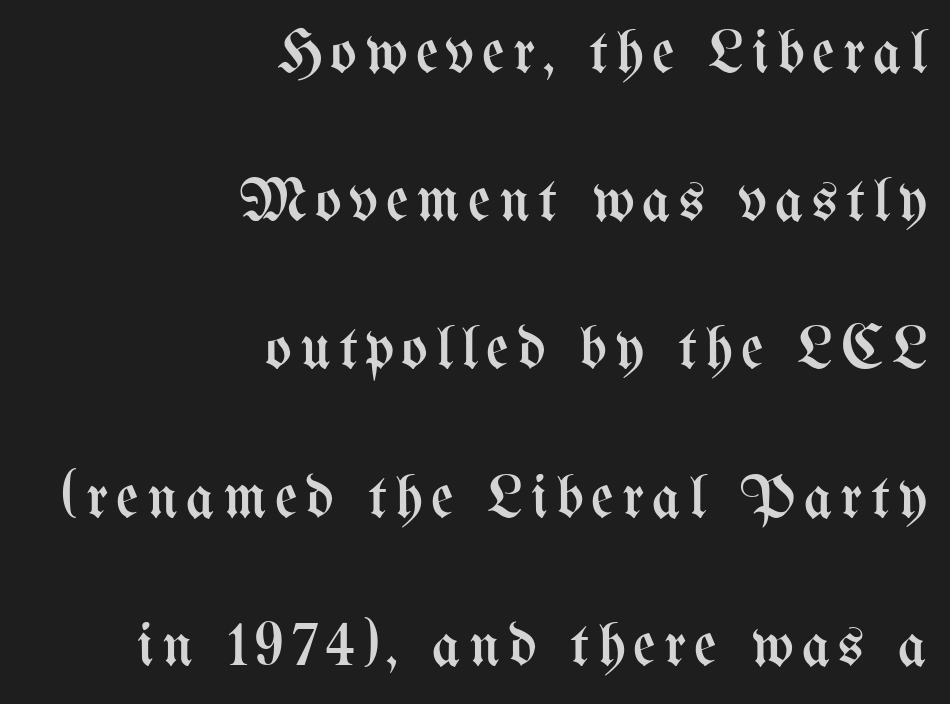
Quick note: not italic, upright. Stroke mass is kept to a normal reading level or below. The area under the type is left untouched. Varying glyph widths throughout — classic text-font behaviour. These lines are set flush right with a ragged left edge. Widely set lines give the paragraph a tall, airy silhouette.
